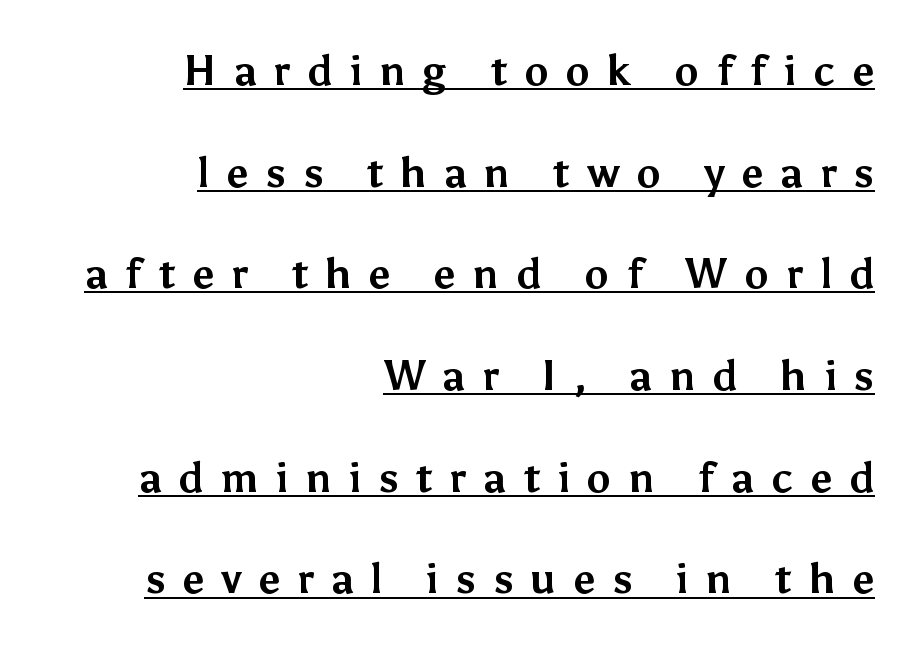
The image shows 41 px bold sans-serif type, upright; set right-aligned, loose line spacing (2.48x), unusually wide letter spacing (+0.41 em), underlined; medium stroke contrast and a medium x-height.
